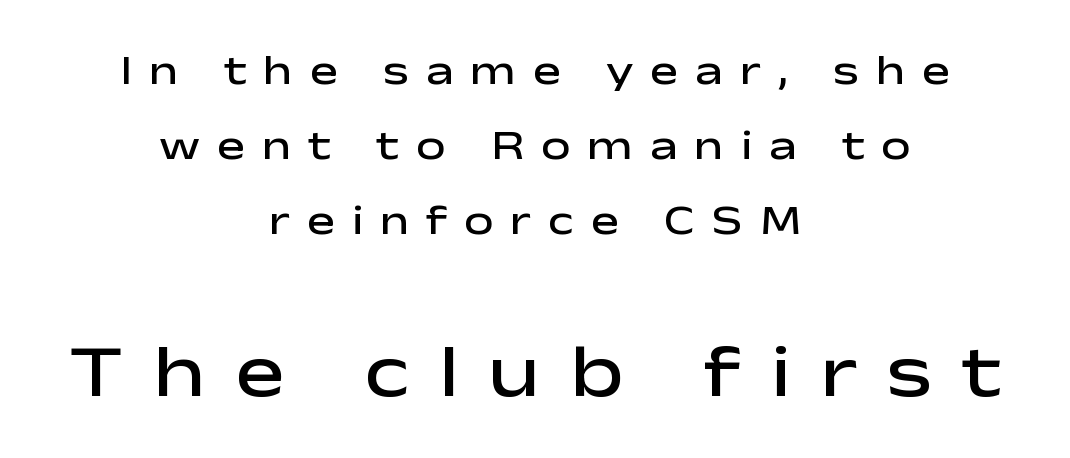
Q: Is the text bold? A: Semi-bold.
Q: Is the text italic (slanted)? A: No, it is upright.
Q: Is the typeface a serif or a sans-serif typeface? A: Sans-serif.
Q: Is the text underlined? A: No.
Q: How is the paragraph aligned? A: Centered.
Q: Is the spacing between letters normal or unusually wide? A: Unusually wide.
Q: Which block of text is set in a larger size, the first (top) or the second (bottom)? A: The second (bottom) one.
Q: Width (condensed, normal, or wide)? A: Wide.
Q: Stroke contrast? A: Low.
Q: x-height? A: Medium.
Q: Monospaced? A: No.
